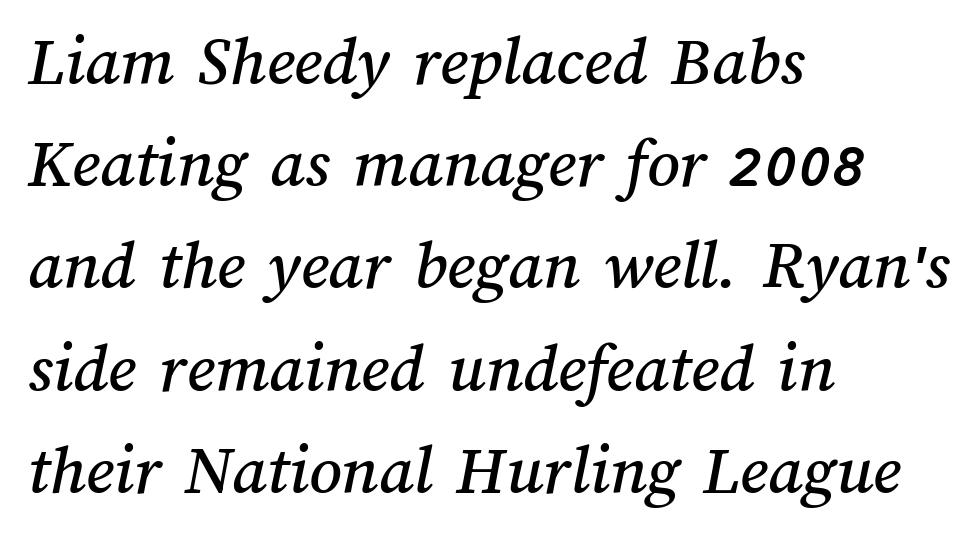
{"width": "normal", "stroke_contrast": "medium", "x_height": "medium", "monospaced": "no", "underline": "no", "align": "left", "line_spacing": "normal", "line_spacing_ratio": 1.44, "letter_spacing": "normal", "letter_spacing_em": 0.0, "glyph_px": 71}
